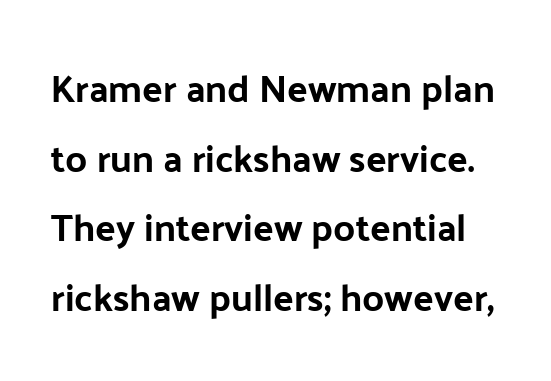
{"serif": "no", "italic": "no", "bold": "yes", "weight": "bold", "width": "normal", "stroke_contrast": "low", "x_height": "medium", "monospaced": "no", "underline": "no", "line_spacing_ratio": 1.83, "letter_spacing": "normal", "letter_spacing_em": 0.0, "glyph_px": 38}
